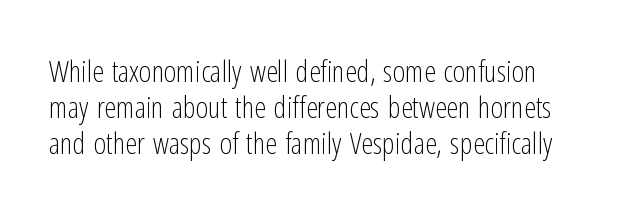
{"serif": "no", "italic": "no", "bold": "no", "weight": "light", "width": "condensed", "stroke_contrast": "low", "x_height": "medium", "monospaced": "no", "underline": "no", "line_spacing_ratio": 1.2, "letter_spacing": "normal", "letter_spacing_em": 0.0, "glyph_px": 30}
